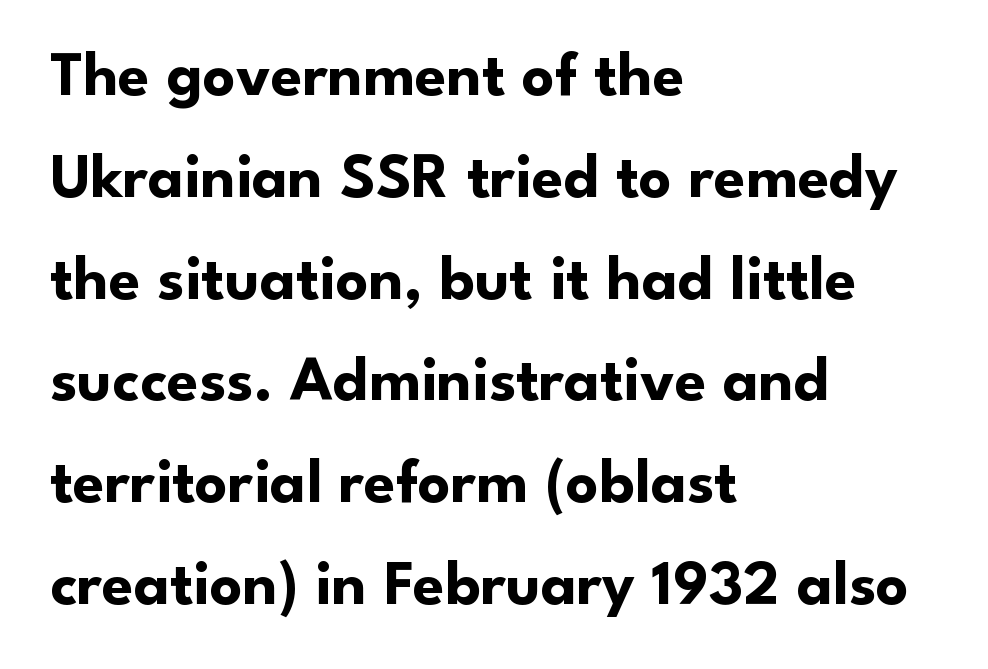
The image shows 64 px bold sans-serif type, upright; set left-aligned, normal line spacing (1.59x), normal letter spacing, not underlined; low stroke contrast and a small x-height.
